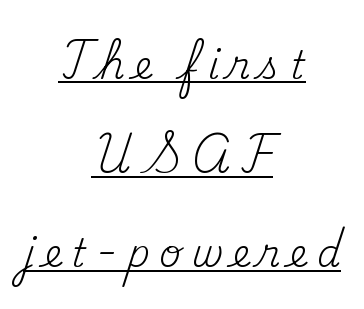
{"serif": "yes", "bold": "no", "weight": "regular", "width": "normal", "stroke_contrast": "medium", "x_height": "small", "monospaced": "no", "underline": "yes", "align": "center", "line_spacing": "loose", "line_spacing_ratio": 2.48, "letter_spacing": "wide", "letter_spacing_em": 0.25, "glyph_px": 38}
